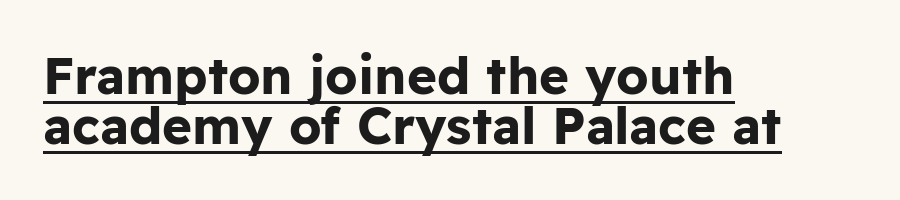
Ordinary non-slanted type is in use. Honestly, the rows look squashed on top of each other. Students, observe the line beneath the letters — that is underlining. The passage shown is typeset with a sans-serif family. This sample has the flowing, uneven cadence of proportional lettering. Where is the straight margin? On the left.
